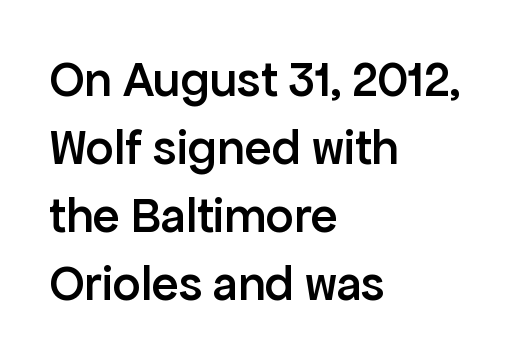
Typesetter's note: demi weight, one step under bold. Proportional: the letters do not fall into vertical columns. Honestly, the letter spacing is just normal — you wouldn't notice it. Whoever set this chose a conventional vertical rhythm. Serif or sans? Sans — the stroke terminals are bare. Letters rest on an invisible, unmarked baseline.
